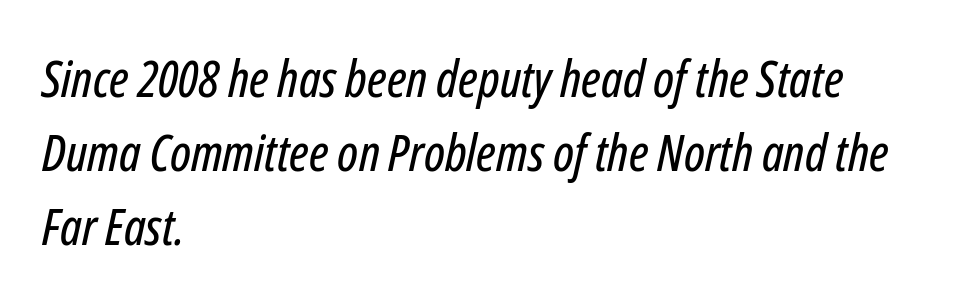
Honestly, the row spacing looks completely unremarkable. The space directly below the letters is spotless. The setting favours the left margin, as ordinary paragraphs usually do. Nobody touched the tracking dial on this one.
